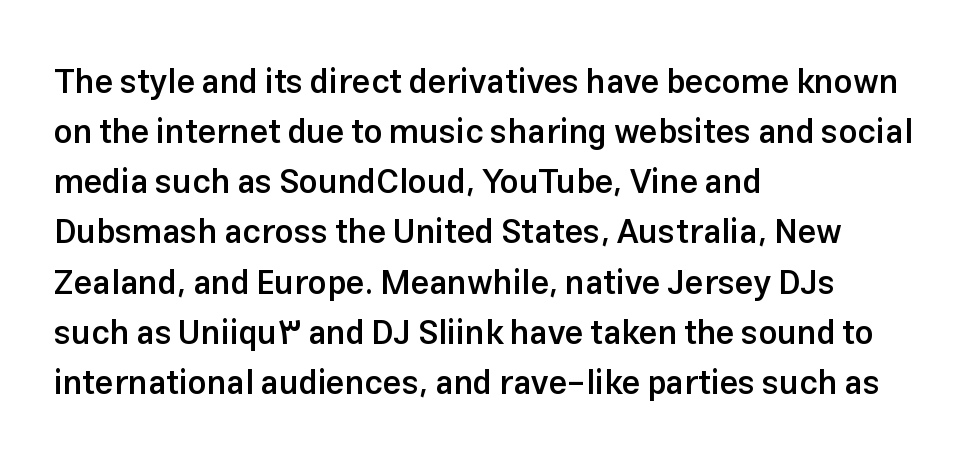
The image shows 33 px semibold sans-serif type, upright; set left-aligned, normal line spacing (1.52x), normal letter spacing, not underlined; low stroke contrast and a medium x-height.
